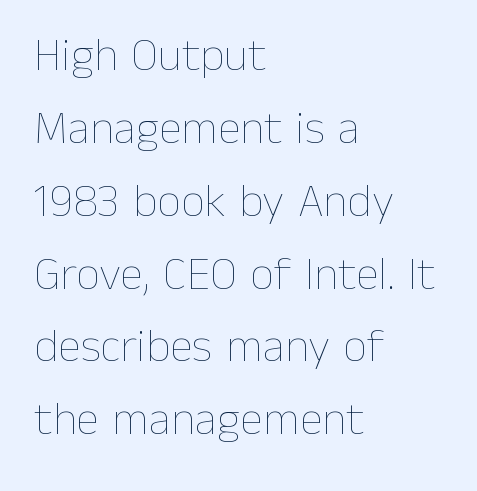
{"italic": "no", "bold": "no", "weight": "thin", "width": "normal", "stroke_contrast": "low", "x_height": "medium", "monospaced": "no", "underline": "no", "align": "left", "line_spacing": "normal", "line_spacing_ratio": 1.55, "letter_spacing": "normal", "letter_spacing_em": 0.0, "glyph_px": 47}
